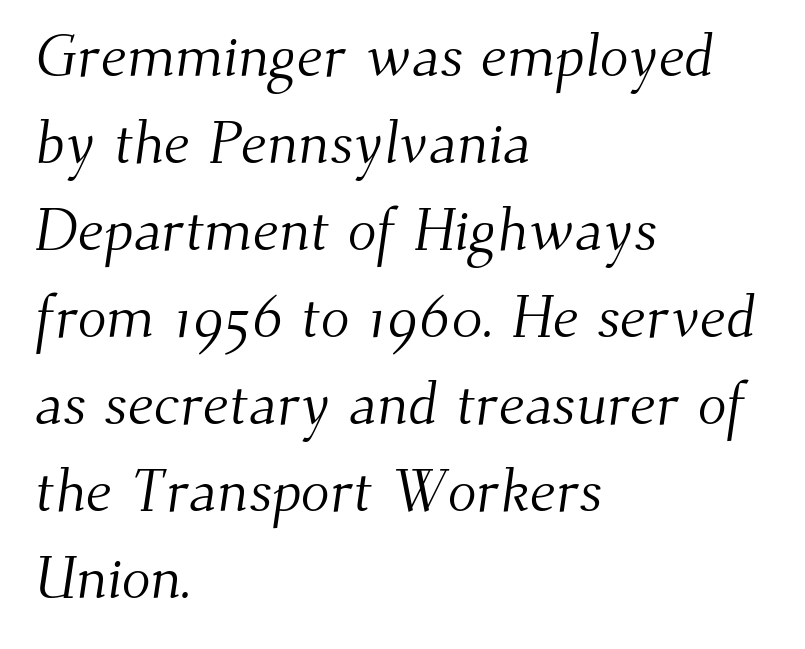
Q: Is the text bold? A: No.
Q: Is the typeface a serif or a sans-serif typeface? A: Serif.
Q: Is the text underlined? A: No.
Q: How is the paragraph aligned? A: Left-aligned.
Q: Is the spacing between letters normal or unusually wide? A: Normal.
Q: Is the spacing between lines tight, normal or loose? A: Normal.
Q: Width (condensed, normal, or wide)? A: Normal.
Q: Stroke contrast? A: Medium.
Q: x-height? A: Small.
Q: Monospaced? A: No.
